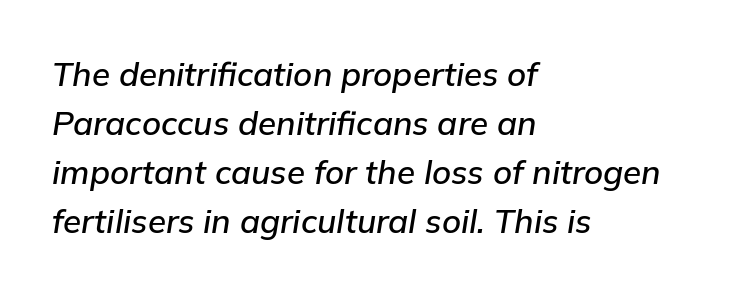
The image shows 33 px text type, italic (leaning right); set left-aligned, normal line spacing (1.48x), normal letter spacing, not underlined; low stroke contrast and a medium x-height.
